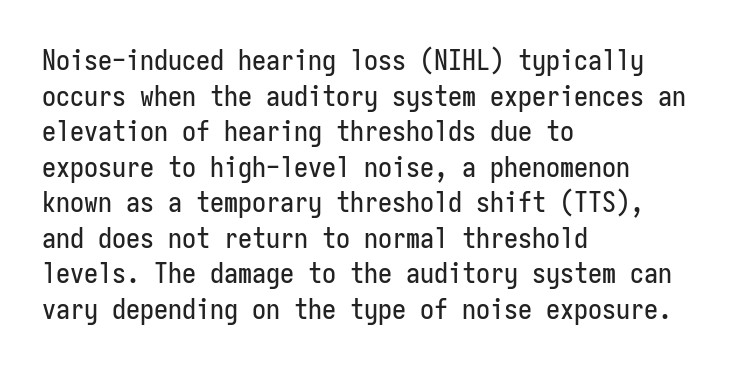
{"serif": "no", "italic": "no", "width": "condensed", "stroke_contrast": "low", "x_height": "medium", "monospaced": "yes", "underline": "no", "align": "left", "line_spacing": "normal", "line_spacing_ratio": 1.27, "letter_spacing": "normal", "letter_spacing_em": 0.0, "glyph_px": 28}
